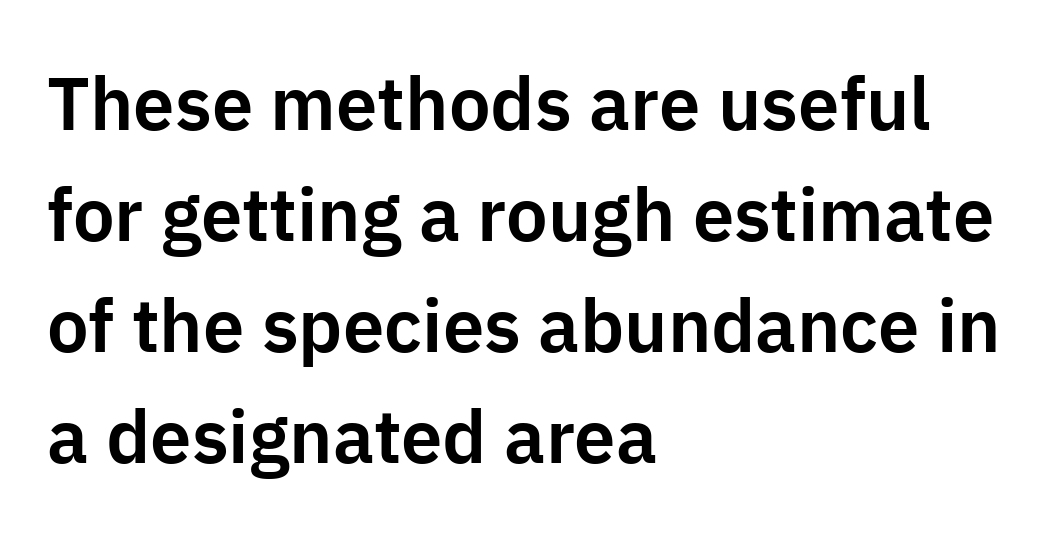
{"serif": "no", "italic": "no", "width": "normal", "stroke_contrast": "low", "x_height": "medium", "monospaced": "no", "underline": "no", "align": "left", "line_spacing": "normal", "line_spacing_ratio": 1.5, "letter_spacing": "normal", "letter_spacing_em": 0.0, "glyph_px": 74}
